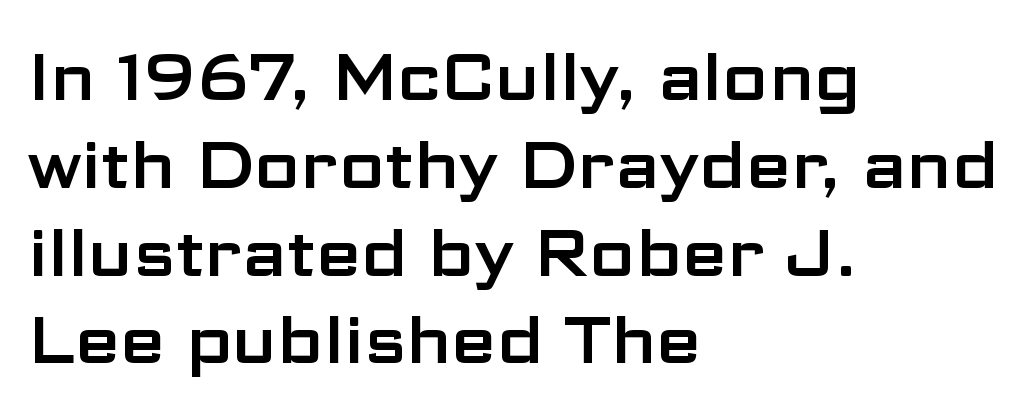
Q: Is the text italic (slanted)? A: No, it is upright.
Q: Is the typeface a serif or a sans-serif typeface? A: Sans-serif.
Q: Is the text underlined? A: No.
Q: How is the paragraph aligned? A: Left-aligned.
Q: Is the spacing between letters normal or unusually wide? A: Normal.
Q: Is the spacing between lines tight, normal or loose? A: Normal.
Q: Width (condensed, normal, or wide)? A: Wide.
Q: Stroke contrast? A: Low.
Q: x-height? A: Medium.
Q: Monospaced? A: No.
